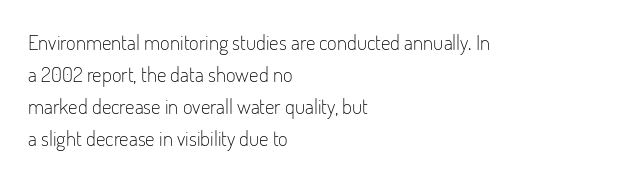
Q: Is the text bold? A: No.
Q: Is the text italic (slanted)? A: No, it is upright.
Q: Is the text underlined? A: No.
Q: How is the paragraph aligned? A: Left-aligned.
Q: Is the spacing between letters normal or unusually wide? A: Normal.
Q: Is the spacing between lines tight, normal or loose? A: Normal.
